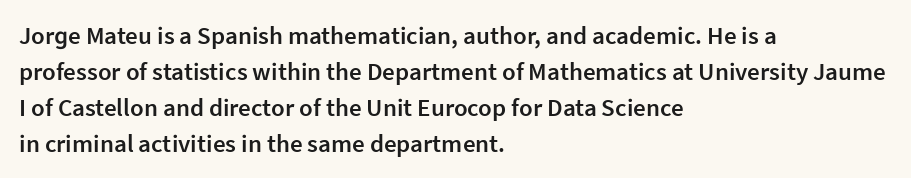
The image shows 25 px text type, upright; set left-aligned, normal line spacing (1.44x), normal letter spacing, not underlined.
